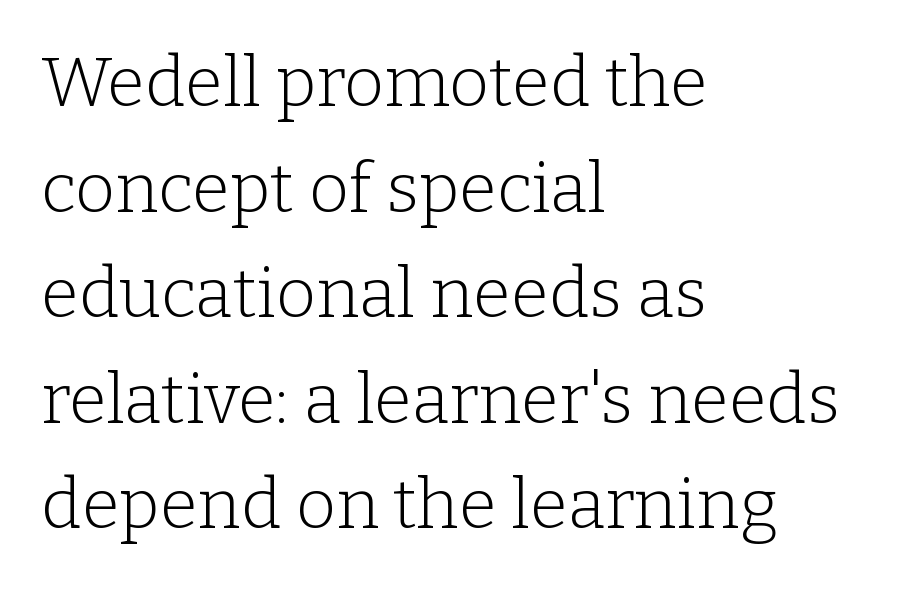
{"serif": "yes", "italic": "no", "bold": "no", "weight": "light", "width": "normal", "stroke_contrast": "low", "x_height": "medium", "monospaced": "no", "underline": "no", "align": "left", "line_spacing": "normal", "line_spacing_ratio": 1.53, "letter_spacing": "normal", "letter_spacing_em": 0.0, "glyph_px": 69}
